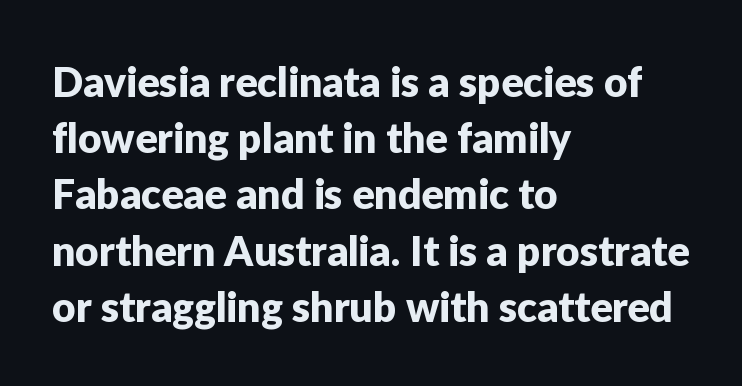
{"serif": "no", "italic": "no", "width": "normal", "stroke_contrast": "low", "x_height": "medium", "monospaced": "no", "underline": "no", "align": "left", "line_spacing": "normal", "line_spacing_ratio": 1.37, "letter_spacing": "normal", "letter_spacing_em": 0.0, "glyph_px": 41}
